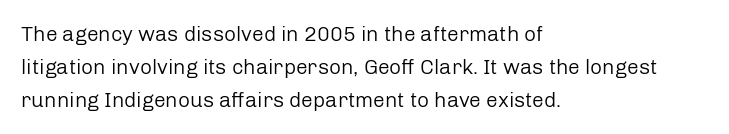
The image shows 21 px text type, upright; set left-aligned, normal line spacing (1.57x), normal letter spacing, not underlined.
